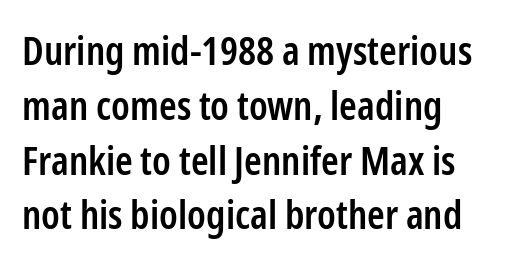
The image shows 40 px semibold, condensed sans-serif type, upright; set left-aligned, normal line spacing (1.37x), normal letter spacing, not underlined; low stroke contrast and a medium x-height.
